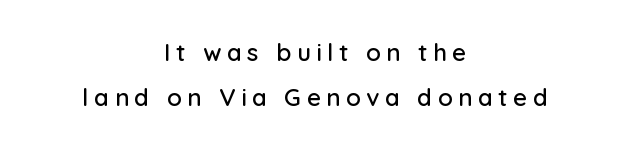
{"italic": "no", "underline": "no", "align": "center", "line_spacing_ratio": 1.86, "letter_spacing": "wide", "letter_spacing_em": 0.23, "glyph_px": 24}
